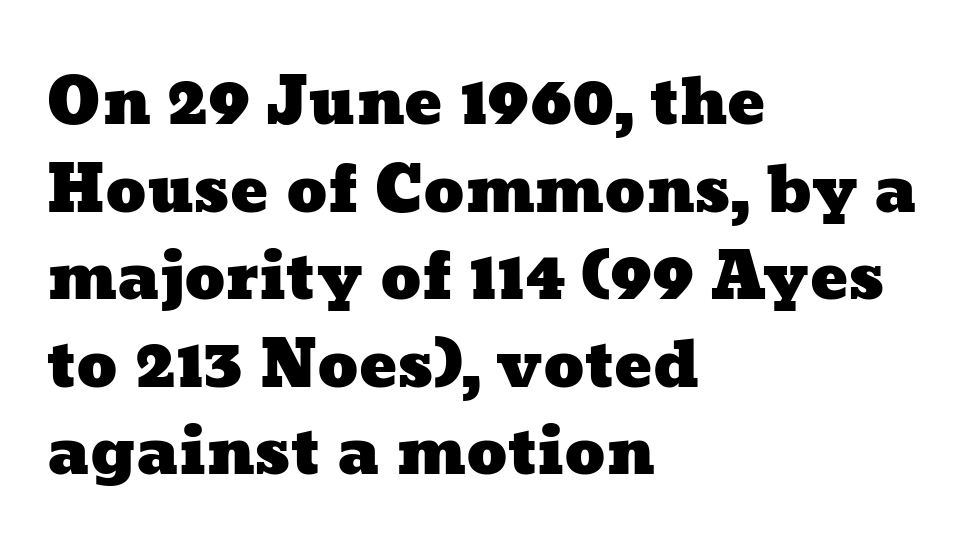
Tracking here is standard; glyphs follow each other at the usual distance. A typesetter would call this proportional, since set widths differ per character. A typesetter would call this leading conventional body-copy spacing. Has an underline been added? It has not.
